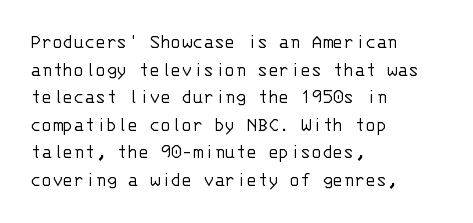
{"italic": "no", "bold": "no", "underline": "no", "align": "left", "line_spacing": "normal", "line_spacing_ratio": 1.38, "letter_spacing": "normal", "letter_spacing_em": 0.0, "glyph_px": 20}
